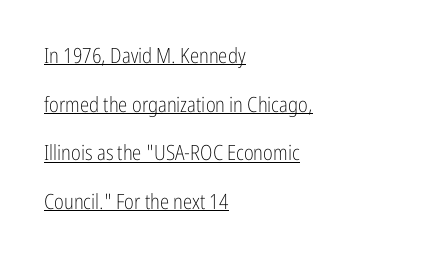
{"italic": "no", "bold": "no", "underline": "yes", "align": "left", "line_spacing": "loose", "line_spacing_ratio": 2.32, "letter_spacing": "normal", "letter_spacing_em": 0.0, "glyph_px": 21}
